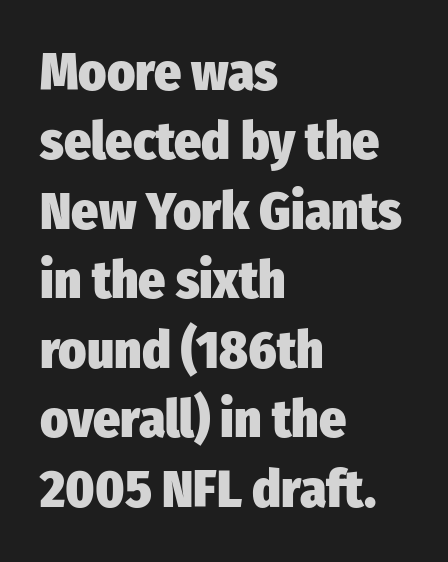
{"serif": "no", "italic": "no", "bold": "yes", "weight": "heavy", "width": "condensed", "stroke_contrast": "low", "x_height": "medium", "monospaced": "no", "underline": "no", "align": "left", "line_spacing": "normal", "line_spacing_ratio": 1.31, "letter_spacing": "normal", "letter_spacing_em": 0.0, "glyph_px": 53}
